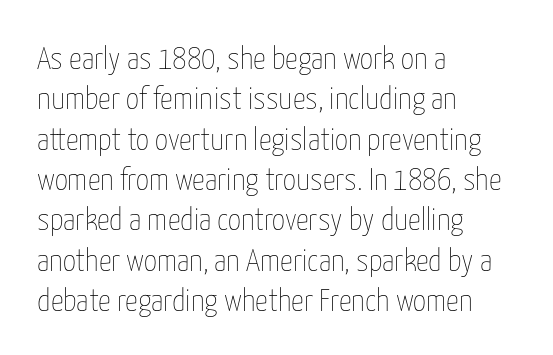
Q: Is the text bold? A: No.
Q: Is the text italic (slanted)? A: No, it is upright.
Q: Is the text underlined? A: No.
Q: How is the paragraph aligned? A: Left-aligned.
Q: Is the spacing between letters normal or unusually wide? A: Normal.
Q: Is the spacing between lines tight, normal or loose? A: Normal.
Q: Width (condensed, normal, or wide)? A: Condensed.
Q: Stroke contrast? A: Low.
Q: x-height? A: Medium.
Q: Monospaced? A: No.
